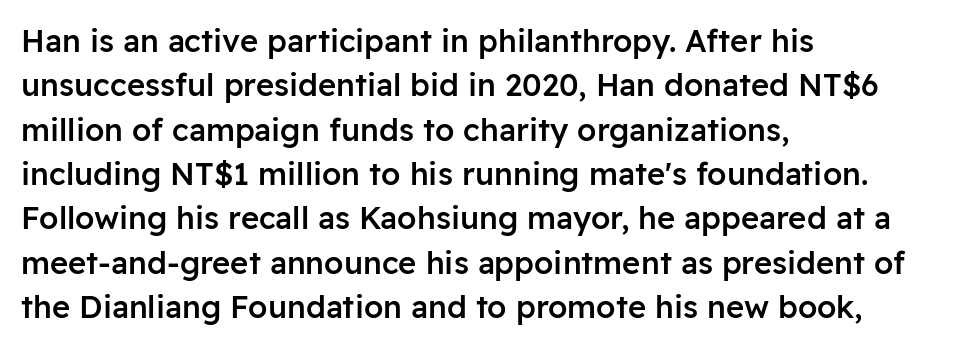
The image shows 31 px semibold sans-serif type, upright; set left-aligned, normal line spacing (1.43x), normal letter spacing, not underlined; low stroke contrast and a medium x-height.
